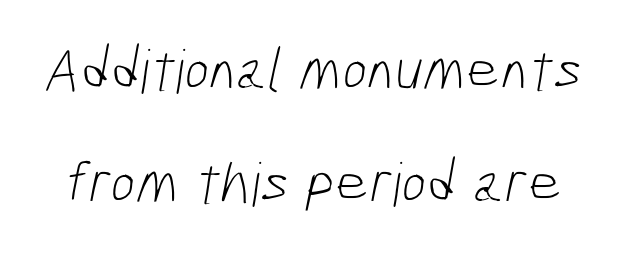
This sample uses a sans-serif face. No chunkiness to these letters — they're not bold. The zone under the glyphs is completely vacant. Do the characters align in a grid? No, the font is proportional. Characters follow at the spacing the type designer built in.
